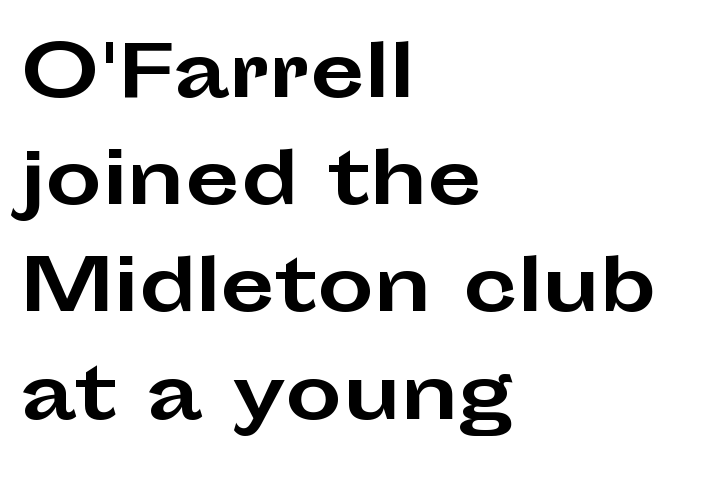
Q: Is the text bold? A: Yes.
Q: Is the text italic (slanted)? A: No, it is upright.
Q: Is the typeface a serif or a sans-serif typeface? A: Sans-serif.
Q: Is the text underlined? A: No.
Q: How is the paragraph aligned? A: Left-aligned.
Q: Is the spacing between letters normal or unusually wide? A: Normal.
Q: Is the spacing between lines tight, normal or loose? A: Normal.
Q: Width (condensed, normal, or wide)? A: Wide.
Q: Stroke contrast? A: Low.
Q: x-height? A: Medium.
Q: Monospaced? A: No.
